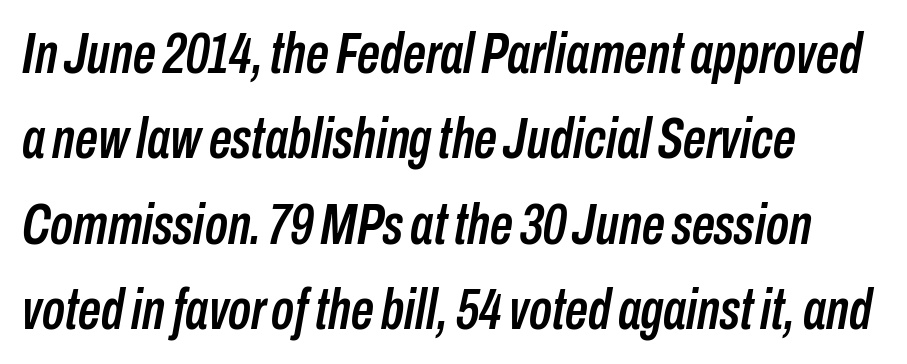
{"italic": "yes", "lean": "right", "slant_degrees": 10, "width": "condensed", "stroke_contrast": "low", "x_height": "medium", "monospaced": "no", "underline": "no", "align": "left", "line_spacing": "normal", "line_spacing_ratio": 1.5, "letter_spacing": "normal", "letter_spacing_em": 0.0, "glyph_px": 57}
